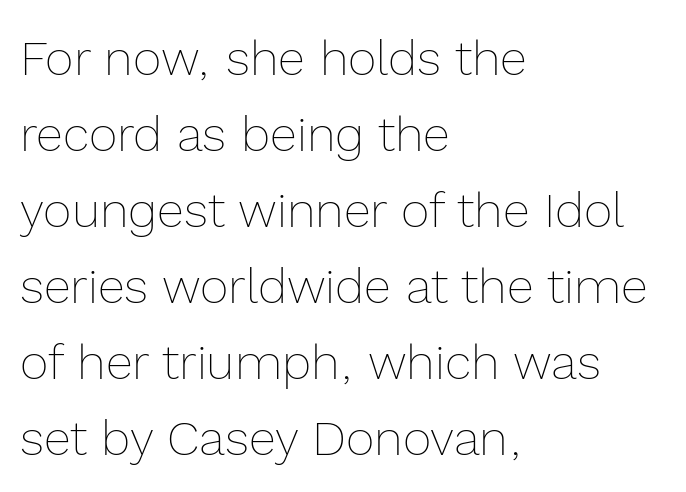
The image shows 49 px thin type, upright; set left-aligned, normal line spacing (1.55x), normal letter spacing, not underlined; a medium x-height.
